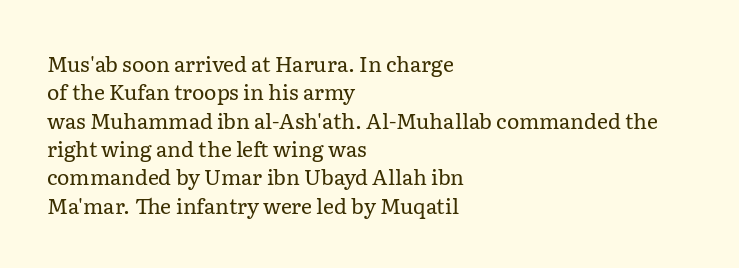
{"italic": "no", "bold": "no", "underline": "no", "align": "left", "line_spacing": "normal", "line_spacing_ratio": 1.35, "letter_spacing": "normal", "letter_spacing_em": 0.0, "glyph_px": 21}
